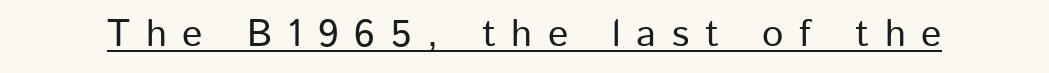
{"serif": "no", "italic": "no", "width": "normal", "stroke_contrast": "low", "x_height": "medium", "monospaced": "no", "underline": "yes", "letter_spacing": "wide", "letter_spacing_em": 0.41, "glyph_px": 38}
